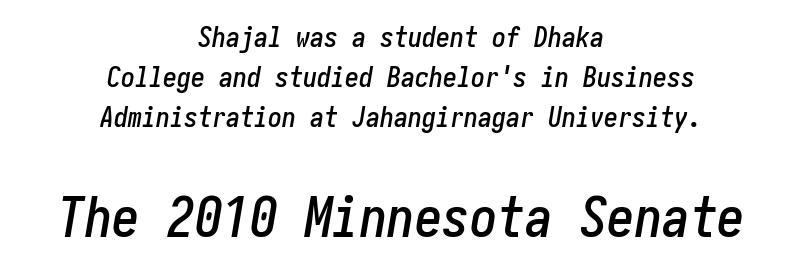
{"italic": "yes", "lean": "right", "slant_degrees": 10, "width": "condensed", "stroke_contrast": "low", "x_height": "medium", "underline": "no", "align": "center", "line_spacing": "normal", "line_spacing_ratio": 1.43, "letter_spacing": "normal", "letter_spacing_em": 0.0, "larger_block": "second", "size_ratio": 1.96, "glyph_px": 55}
